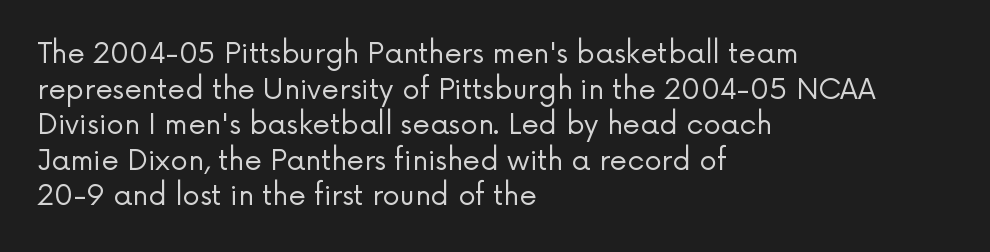
If you drew a ruler down the left edge, every line would touch it. The glyphs in this specimen are sans serif. Every character sits straight up, as roman type does. The gap between lines stays unmarked. Between one letter and the next there's only the usual sliver of space. Is this a fixed-width face? No — the glyphs have proportional, varying widths.
